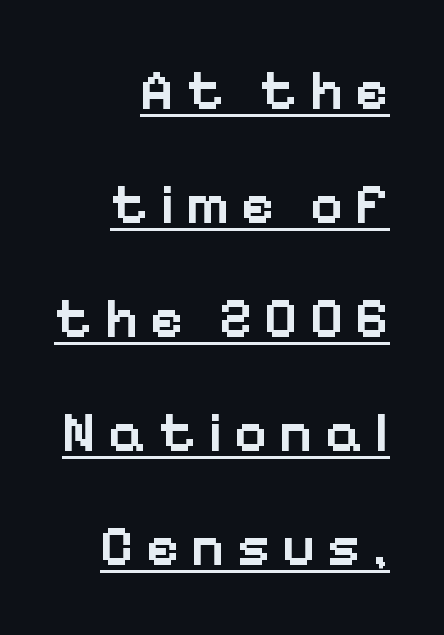
You could not count columns in this text — the font is proportionally spaced. Quick note: underline on. The setting favours the right margin, as signatures and pull-quotes sometimes do. Words appear elongated and porous because spacing is wide. How would I describe the line gaps? Wide and relaxed.
